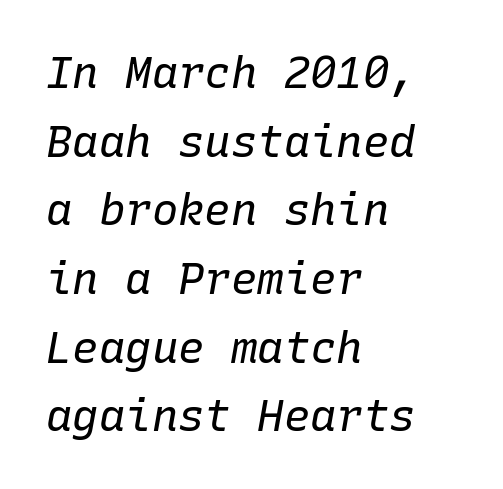
The image shows 44 px regular-weight type, italic (leaning right), monospaced; set left-aligned, normal line spacing (1.56x), normal letter spacing, not underlined; low stroke contrast and a medium x-height.
